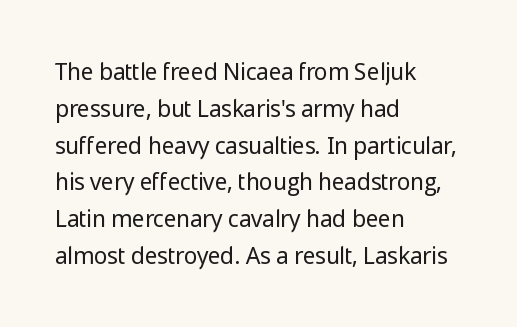
The image shows 23 px text type, upright; set left-aligned, normal line spacing (1.6x), normal letter spacing, not underlined.
